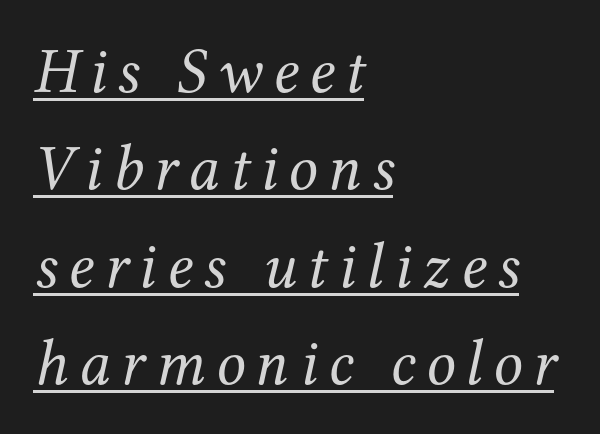
The image shows 65 px regular-weight serif type, italic (leaning right); set left-aligned, normal line spacing (1.5x), underlined; medium stroke contrast and a medium x-height.
